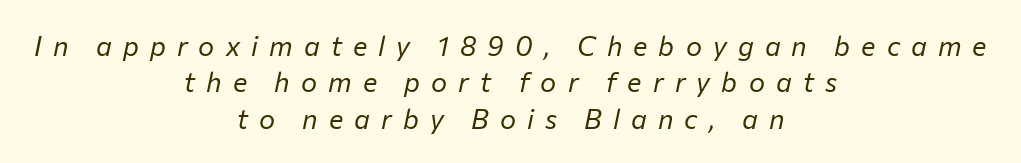
Q: Is the text bold? A: No.
Q: Is the text italic (slanted)? A: Yes, it leans right by about 12 degrees.
Q: Is the text underlined? A: No.
Q: How is the paragraph aligned? A: Centered.
Q: Is the spacing between letters normal or unusually wide? A: Unusually wide.
Q: Is the spacing between lines tight, normal or loose? A: Normal.
